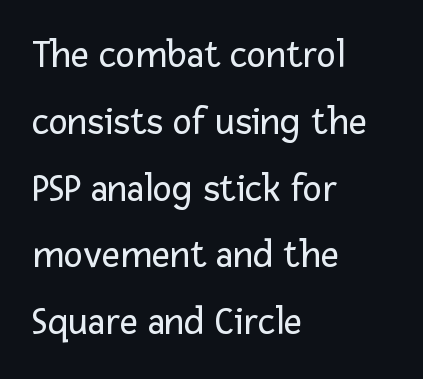
Q: Is the text bold? A: No.
Q: Is the text italic (slanted)? A: No, it is upright.
Q: Is the typeface a serif or a sans-serif typeface? A: Sans-serif.
Q: Is the text underlined? A: No.
Q: How is the paragraph aligned? A: Left-aligned.
Q: Is the spacing between letters normal or unusually wide? A: Normal.
Q: Is the spacing between lines tight, normal or loose? A: Normal.
Q: Width (condensed, normal, or wide)? A: Normal.
Q: Stroke contrast? A: Low.
Q: x-height? A: Medium.
Q: Monospaced? A: No.
